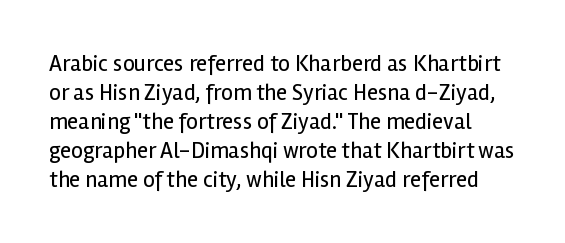
On a weight scale, this lands at 450 or below. This rendering features lettering with no underline. How would I describe the line gaps? Plain and ordinary. Characters follow at the spacing the type designer built in.
